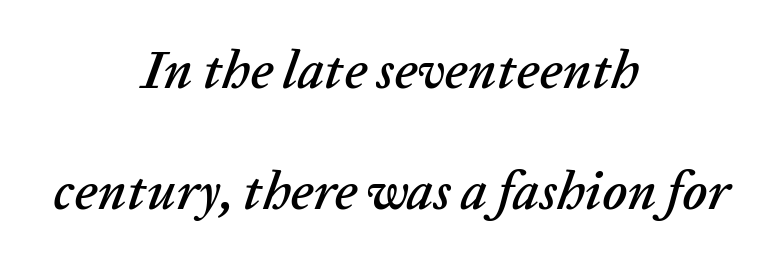
The image shows 53 px text type, italic (leaning right); set centered, loose line spacing (2.28x), normal letter spacing, not underlined; low stroke contrast and a medium x-height.
